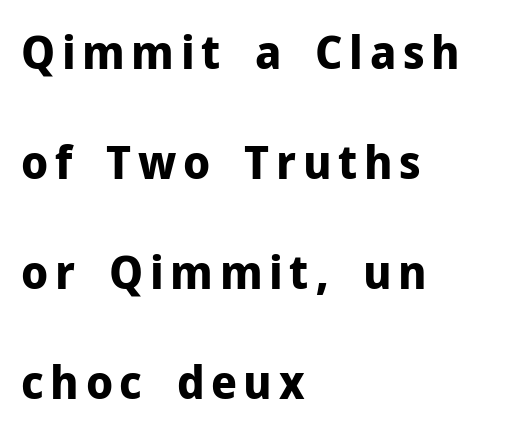
These lines carry a lot of weight — the face is fully bold. Grotesque or geometric, the face here clearly has no serifs. Caption: multi-line text, flush left, ragged right. This is roman type, the default non-slanted kind. Whoever set this chose breathing room over compactness in the vertical rhythm.
